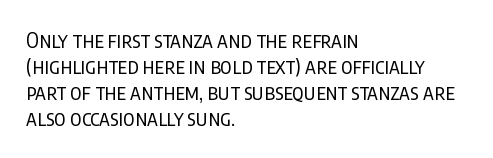
Q: Is the text bold? A: No.
Q: Is the text italic (slanted)? A: No, it is upright.
Q: Is the text underlined? A: No.
Q: How is the paragraph aligned? A: Left-aligned.
Q: Is the spacing between letters normal or unusually wide? A: Normal.
